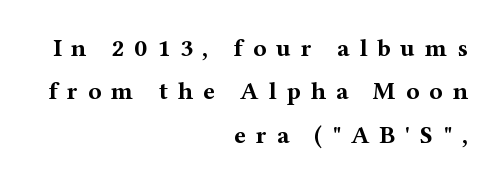
{"italic": "no", "bold": "yes", "underline": "no", "align": "right", "line_spacing_ratio": 1.74, "letter_spacing": "wide", "letter_spacing_em": 0.39, "glyph_px": 25}
